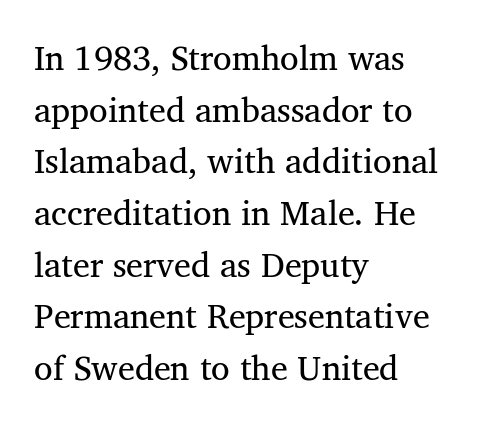
{"serif": "yes", "italic": "no", "bold": "no", "weight": "regular", "width": "normal", "stroke_contrast": "medium", "x_height": "medium", "monospaced": "no", "underline": "no", "align": "left", "line_spacing": "normal", "line_spacing_ratio": 1.52, "letter_spacing": "normal", "letter_spacing_em": 0.0, "glyph_px": 34}
